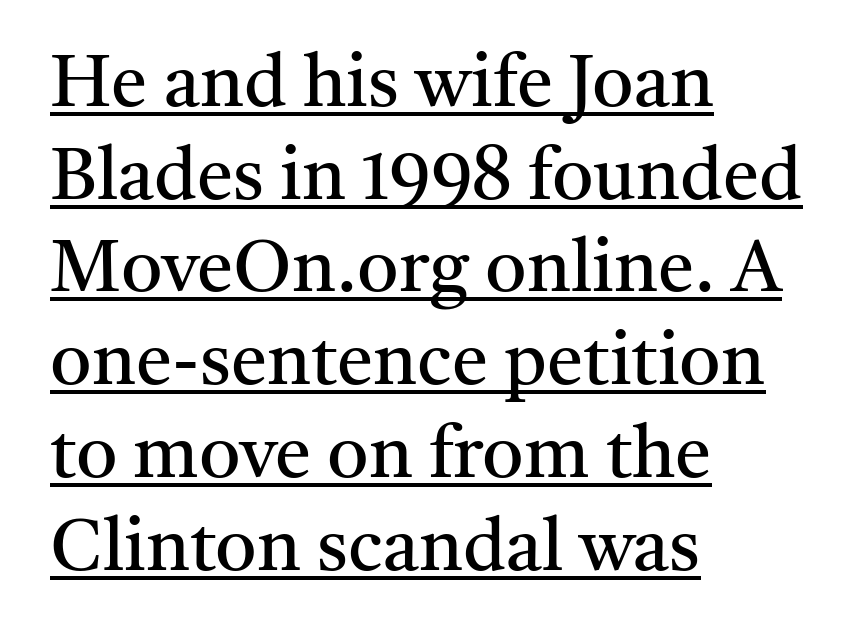
The image shows 73 px regular-weight serif type, upright; set left-aligned, normal line spacing (1.27x), normal letter spacing, underlined; medium stroke contrast and a medium x-height.
